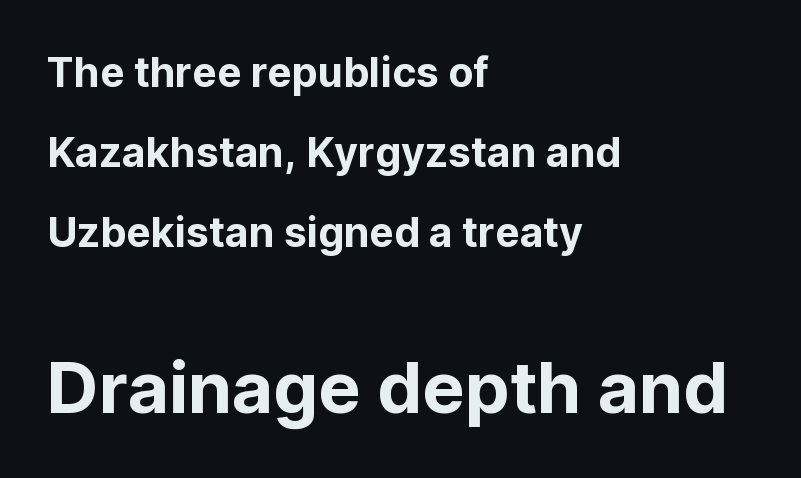
{"serif": "no", "italic": "no", "width": "normal", "stroke_contrast": "low", "x_height": "medium", "monospaced": "no", "underline": "no", "align": "left", "line_spacing": "loose", "line_spacing_ratio": 1.95, "letter_spacing": "normal", "letter_spacing_em": 0.0, "larger_block": "second", "size_ratio": 1.73, "glyph_px": 71}
